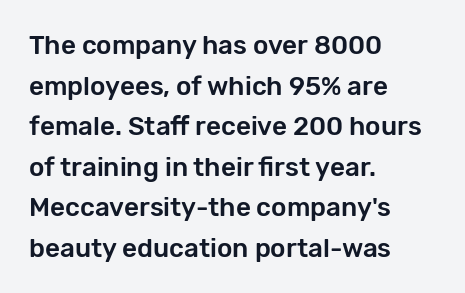
Q: Is the text italic (slanted)? A: No, it is upright.
Q: Is the text underlined? A: No.
Q: How is the paragraph aligned? A: Left-aligned.
Q: Is the spacing between letters normal or unusually wide? A: Normal.
Q: Is the spacing between lines tight, normal or loose? A: Normal.
